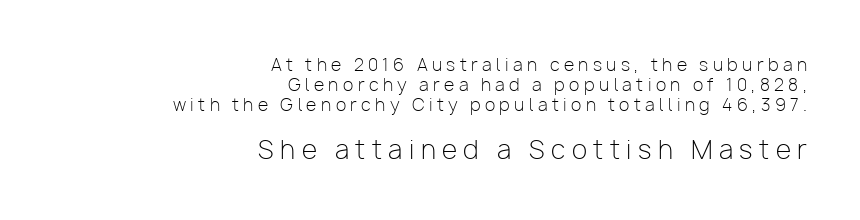
The paragraph has a hard right edge and a soft left edge. The font sits on the lighter half of the weight spectrum, regular included. Is the lower block the larger one? Yes — the lower block carries the bigger type. Letter spacing: wide.
